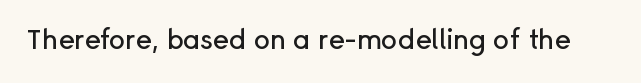
This rendering leaves character spacing at its baseline value. Has an underline been added? It has not. No italicization has been applied; the sample stays upright.
